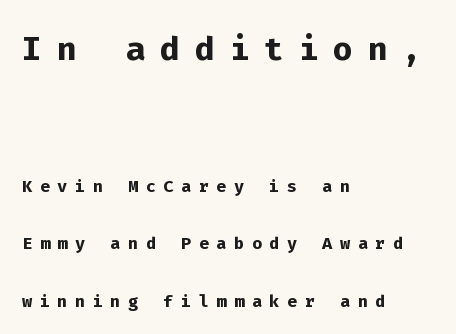
In terms of posture, this sample is upright. Caption: expanded tracking, letters set apart. Each new line begins a long way beneath the previous one. Note the uniform advance width — an 'i' takes as much space as an 'm'. No feet cap the strokes, marking this as sans-serif type.
